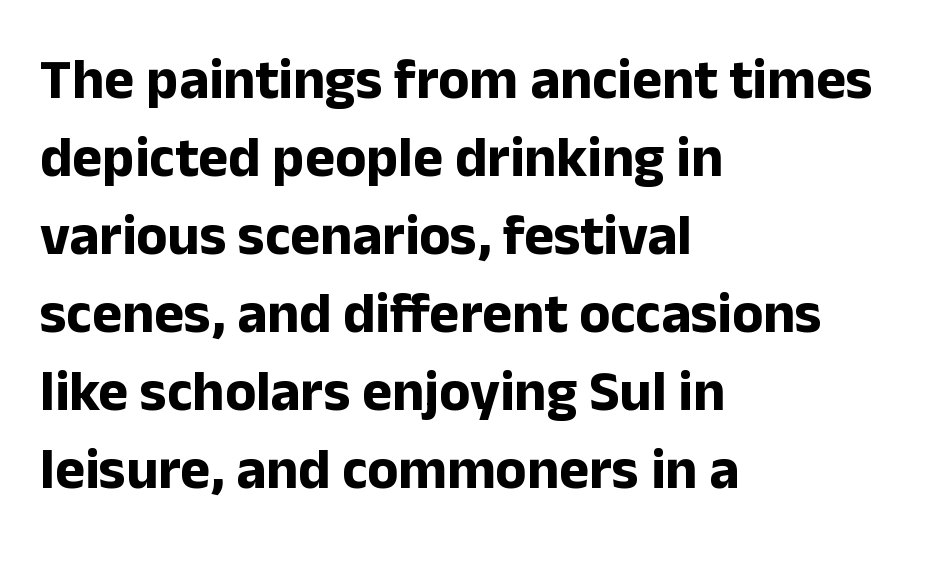
Nope, no serifs anywhere on these letters. If you measured baseline to baseline, you'd find a middling distance. Students, this is bold: see how much ink each stroke carries. Which margin do the lines hug? The left one — the right edge is uneven. Italic? Not at all — the glyphs are vertical.
